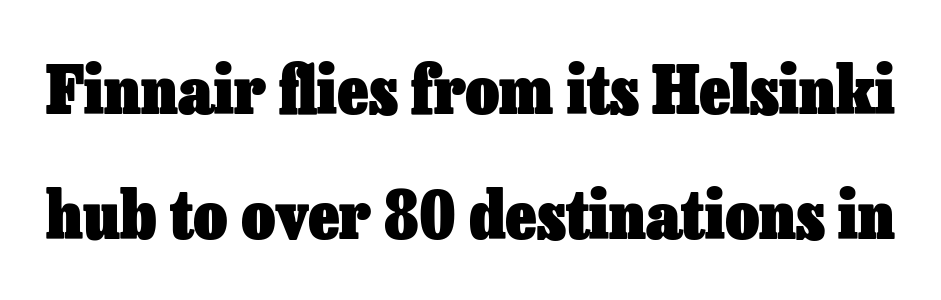
The image shows 66 px heavy type, upright; set loose line spacing (1.9x), normal letter spacing, not underlined; low stroke contrast and a medium x-height.
